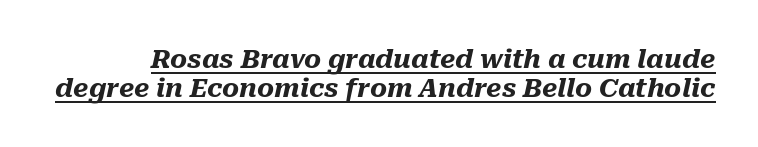
The image shows 26 px bold type, italic (leaning right); set tight line spacing (1.11x), normal letter spacing, underlined.
